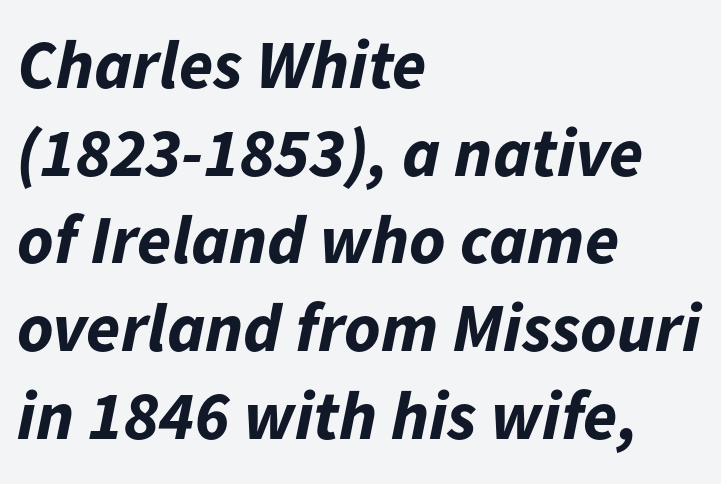
The horizontal fit of the characters is conventional and even. As a designer I'd log this as weight 700, bold. Every character sits at an angle, as italics do. These lines are set flush left with a ragged right edge. Interline gaps are of average width in this sample.
